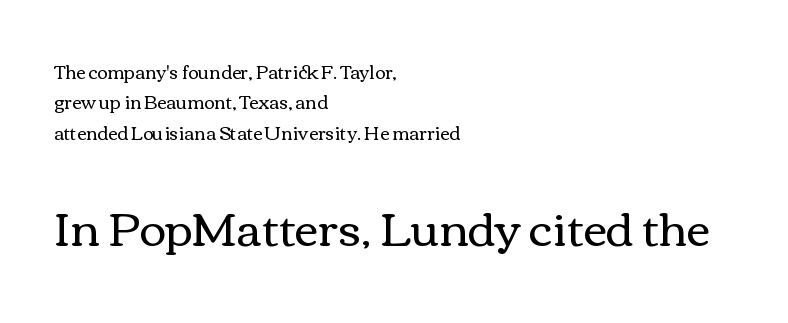
{"italic": "no", "bold": "no", "weight": "regular", "width": "wide", "x_height": "medium", "monospaced": "no", "underline": "no", "align": "left", "line_spacing": "normal", "line_spacing_ratio": 1.69, "letter_spacing": "normal", "letter_spacing_em": 0.0, "larger_block": "second", "size_ratio": 2.56, "glyph_px": 46}
